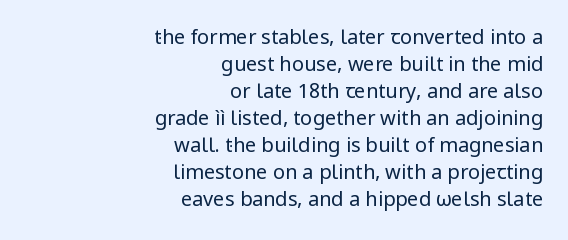
{"italic": "no", "bold": "no", "underline": "no", "align": "right", "line_spacing": "normal", "line_spacing_ratio": 1.35, "letter_spacing": "normal", "letter_spacing_em": 0.0, "glyph_px": 20}
